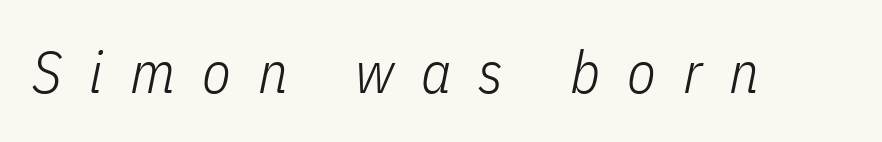
{"italic": "yes", "lean": "right", "slant_degrees": 11, "bold": "no", "weight": "light", "width": "condensed", "stroke_contrast": "low", "x_height": "medium", "monospaced": "no", "underline": "no", "letter_spacing": "wide", "letter_spacing_em": 0.46, "glyph_px": 59}
